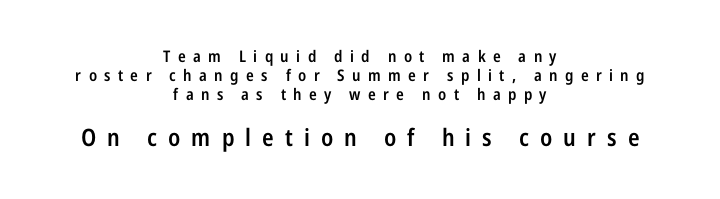
Q: Is the text bold? A: Semi-bold.
Q: Is the text italic (slanted)? A: No, it is upright.
Q: Is the text underlined? A: No.
Q: How is the paragraph aligned? A: Centered.
Q: Is the spacing between letters normal or unusually wide? A: Unusually wide.
Q: Which block of text is set in a larger size, the first (top) or the second (bottom)? A: The second (bottom) one.
